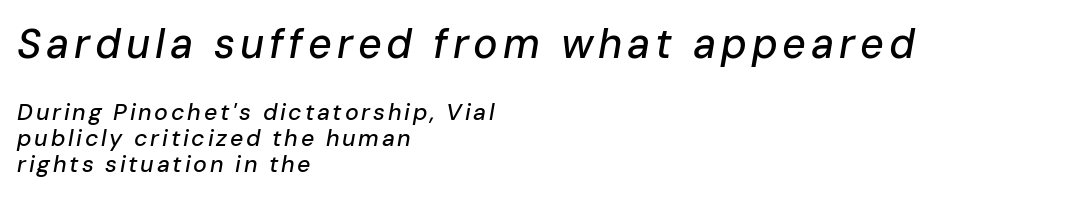
Caption: multi-line text, flush left, ragged right. Check under the words: just untouched page. Closely set lines give the paragraph a compact silhouette. Note the varied advance widths — an 'i' is clearly narrower than an 'm'. Compare the two chunks: the upper has the greater cap height. The typography opts for an oblique posture over an upright one.
